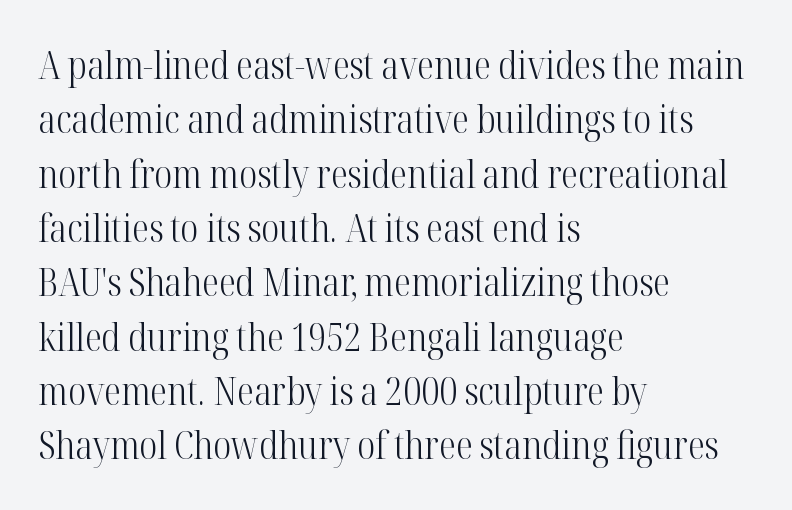
The passage shown has conventional tracking throughout. A typesetter would call this proportional, since set widths differ per character. Stem width sits at or under what a default text font uses. What's the leading like? Ordinary, nothing unusual.
